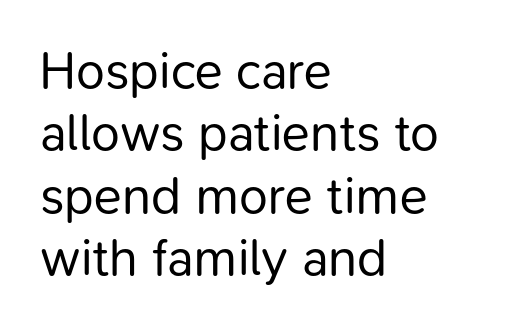
Q: Is the text bold? A: No.
Q: Is the text italic (slanted)? A: No, it is upright.
Q: Is the typeface a serif or a sans-serif typeface? A: Sans-serif.
Q: Is the text underlined? A: No.
Q: How is the paragraph aligned? A: Left-aligned.
Q: Is the spacing between letters normal or unusually wide? A: Normal.
Q: Width (condensed, normal, or wide)? A: Normal.
Q: Stroke contrast? A: Low.
Q: x-height? A: Medium.
Q: Monospaced? A: No.
